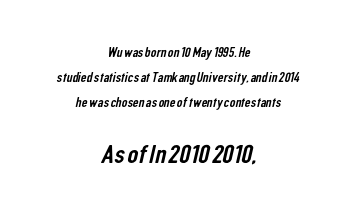
Q: Is the text underlined? A: No.
Q: How is the paragraph aligned? A: Centered.
Q: Is the spacing between letters normal or unusually wide? A: Normal.
Q: Which block of text is set in a larger size, the first (top) or the second (bottom)? A: The second (bottom) one.
